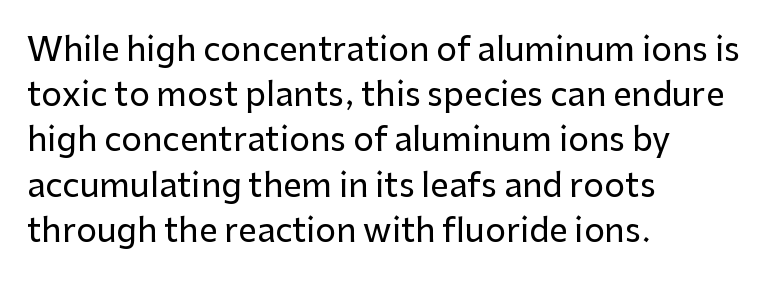
{"serif": "no", "italic": "no", "width": "normal", "stroke_contrast": "low", "x_height": "medium", "monospaced": "no", "underline": "no", "align": "left", "line_spacing": "normal", "line_spacing_ratio": 1.37, "letter_spacing": "normal", "letter_spacing_em": 0.0, "glyph_px": 33}
